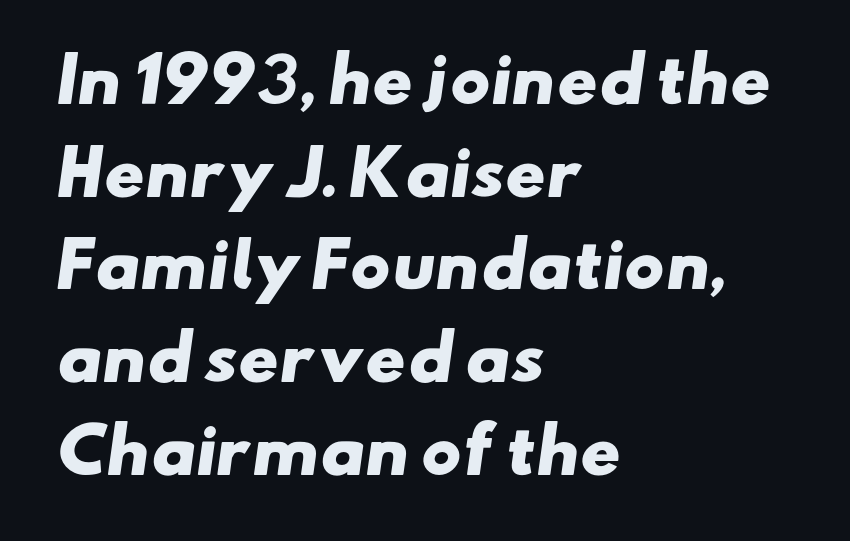
Teacher's note: observe the even left margin — that is flush-left alignment. Honestly, the letter spacing is just normal — you wouldn't notice it. The passage shown stacks its lines at a standard gap. The passage shown is typeset with a sans-serif family. Students, this is bold: see how much ink each stroke carries.
